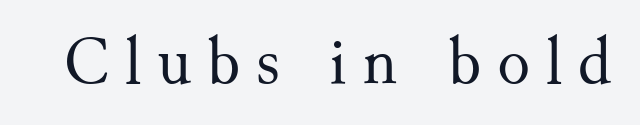
Q: Is the text bold? A: No.
Q: Is the text italic (slanted)? A: No, it is upright.
Q: Is the typeface a serif or a sans-serif typeface? A: Serif.
Q: Is the text underlined? A: No.
Q: Is the spacing between letters normal or unusually wide? A: Unusually wide.
Q: Width (condensed, normal, or wide)? A: Normal.
Q: Stroke contrast? A: Medium.
Q: x-height? A: Small.
Q: Monospaced? A: No.
